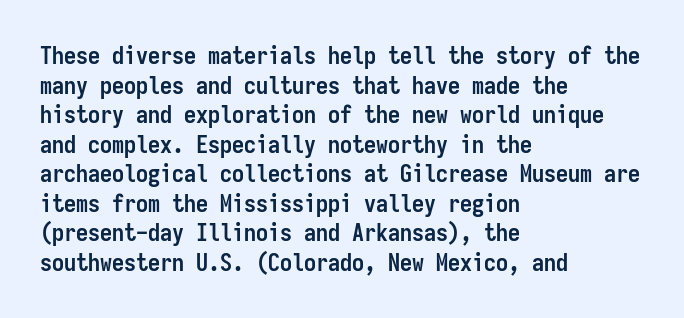
The image shows 24 px bold type, upright; set left-aligned, line spacing 1.23x, normal letter spacing, not underlined.
